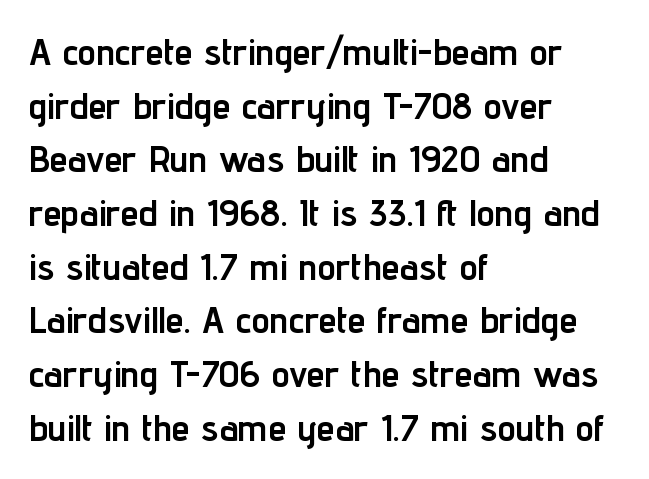
The image shows 37 px semibold, condensed sans-serif type, upright; set left-aligned, normal line spacing (1.45x), normal letter spacing, not underlined; low stroke contrast and a medium x-height.
